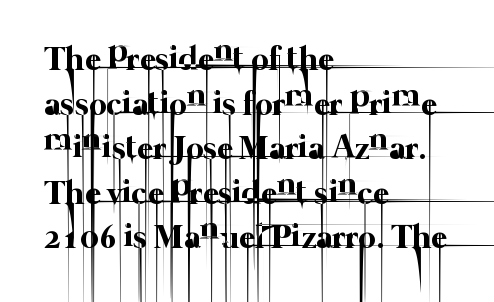
Q: Is the text bold? A: No.
Q: Is the text underlined? A: No.
Q: How is the paragraph aligned? A: Left-aligned.
Q: Is the spacing between letters normal or unusually wide? A: Normal.
Q: Is the spacing between lines tight, normal or loose? A: Normal.
Q: Width (condensed, normal, or wide)? A: Normal.
Q: Stroke contrast? A: Low.
Q: x-height? A: Medium.
Q: Monospaced? A: No.
